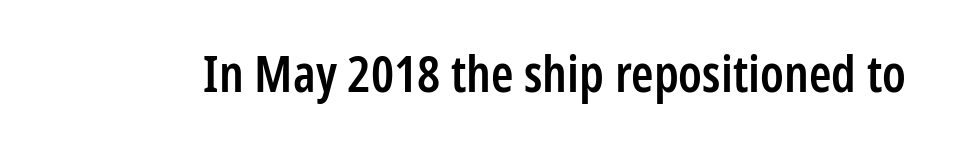
{"serif": "no", "italic": "no", "bold": "semi", "weight": "semibold", "width": "condensed", "stroke_contrast": "low", "x_height": "medium", "monospaced": "no", "underline": "no", "letter_spacing": "normal", "letter_spacing_em": 0.0, "glyph_px": 51}
